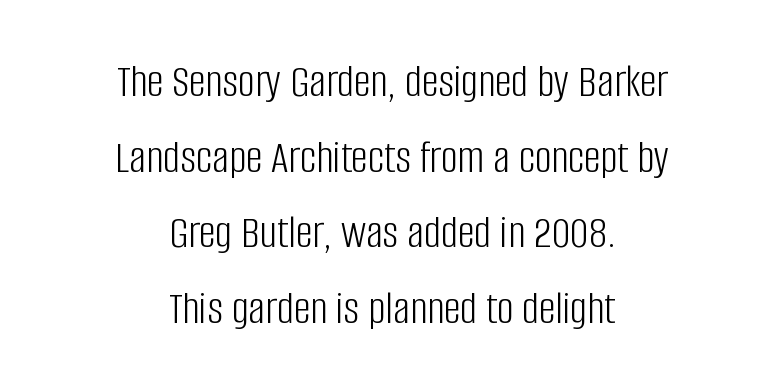
Q: Is the text bold? A: No.
Q: Is the text italic (slanted)? A: No, it is upright.
Q: Is the typeface a serif or a sans-serif typeface? A: Sans-serif.
Q: Is the text underlined? A: No.
Q: How is the paragraph aligned? A: Centered.
Q: Is the spacing between letters normal or unusually wide? A: Normal.
Q: Is the spacing between lines tight, normal or loose? A: Normal.
Q: Width (condensed, normal, or wide)? A: Condensed.
Q: Stroke contrast? A: Low.
Q: x-height? A: Large.
Q: Monospaced? A: No.
